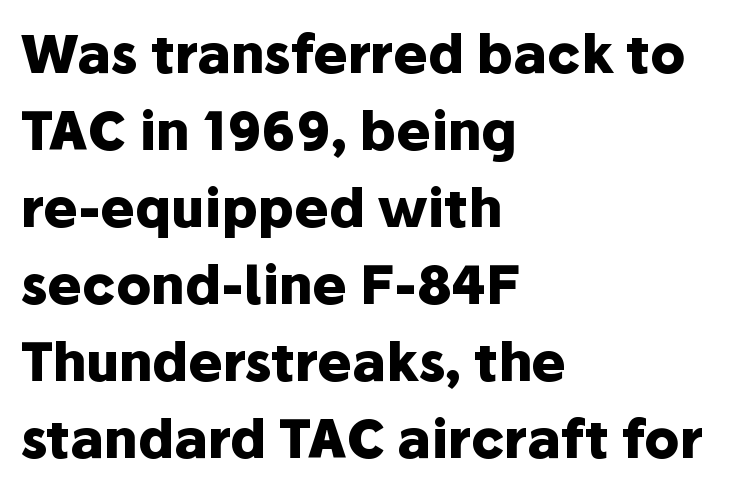
Q: Is the text bold? A: Yes.
Q: Is the text italic (slanted)? A: No, it is upright.
Q: Is the typeface a serif or a sans-serif typeface? A: Sans-serif.
Q: Is the text underlined? A: No.
Q: How is the paragraph aligned? A: Left-aligned.
Q: Is the spacing between letters normal or unusually wide? A: Normal.
Q: Is the spacing between lines tight, normal or loose? A: Normal.
Q: Width (condensed, normal, or wide)? A: Normal.
Q: Stroke contrast? A: Low.
Q: x-height? A: Medium.
Q: Monospaced? A: No.
